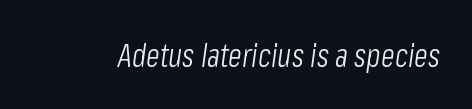
{"italic": "yes", "lean": "right", "slant_degrees": 8, "bold": "no", "weight": "light", "width": "condensed", "stroke_contrast": "low", "x_height": "medium", "monospaced": "no", "underline": "no", "letter_spacing": "normal", "letter_spacing_em": 0.0, "glyph_px": 32}
